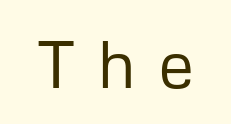
The weight tops out at a normal text grade. The glyphs in this specimen are sans serif. Honestly, the letter spacing is so wide it's the main thing you notice. Glance below the letters and you will spot only blank space. Looks like regular typesetting: each glyph gets only the width it needs. The typography opts for an upright posture over an oblique one.
